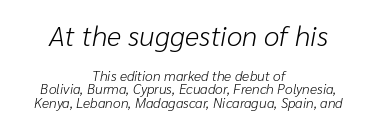
{"italic": "yes", "lean": "right", "slant_degrees": 10, "bold": "no", "weight": "light", "width": "normal", "stroke_contrast": "low", "x_height": "medium", "monospaced": "no", "underline": "no", "align": "center", "line_spacing": "tight", "line_spacing_ratio": 0.97, "letter_spacing": "normal", "letter_spacing_em": 0.0, "larger_block": "first", "size_ratio": 2.0, "glyph_px": 28}
